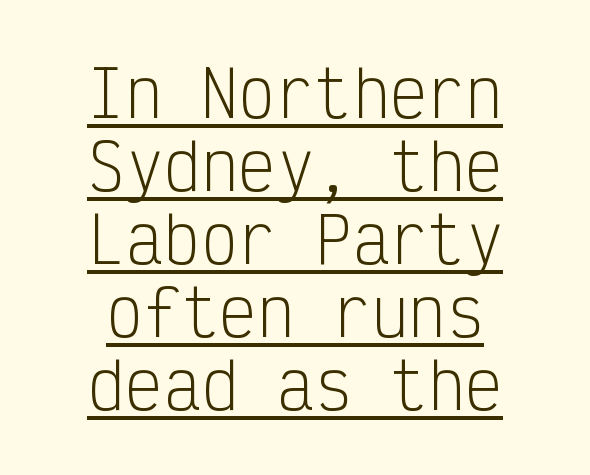
Look at the tracking — it's just the regular setting, nothing added. What decoration does the sample have? An underline. Which margin do the lines hug? Neither — every line sits in the middle. Vertical stems look standard width or narrower in stroke. The font's upright variant was chosen for this text. A typesetter would label this face a sans.
